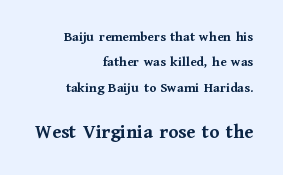
Q: Is the text bold? A: Yes.
Q: Is the text italic (slanted)? A: No, it is upright.
Q: Is the text underlined? A: No.
Q: How is the paragraph aligned? A: Right-aligned.
Q: Is the spacing between letters normal or unusually wide? A: Normal.
Q: Which block of text is set in a larger size, the first (top) or the second (bottom)? A: The second (bottom) one.
